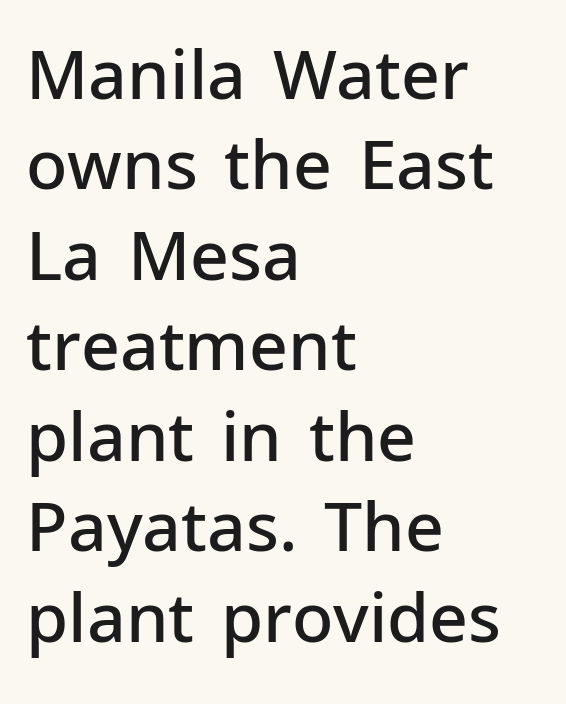
Q: Is the text bold? A: Semi-bold.
Q: Is the text italic (slanted)? A: No, it is upright.
Q: Is the typeface a serif or a sans-serif typeface? A: Sans-serif.
Q: Is the text underlined? A: No.
Q: How is the paragraph aligned? A: Left-aligned.
Q: Is the spacing between letters normal or unusually wide? A: Normal.
Q: Is the spacing between lines tight, normal or loose? A: Normal.
Q: Width (condensed, normal, or wide)? A: Normal.
Q: Stroke contrast? A: Low.
Q: x-height? A: Medium.
Q: Monospaced? A: No.
